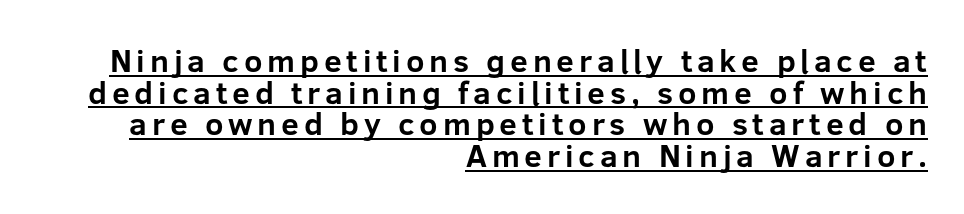
In CSS terms this would be text-align: right. I'd describe the lettering as bold — thick and assertive. Notice how a bar underscores the lettering throughout. Style check: upright.
